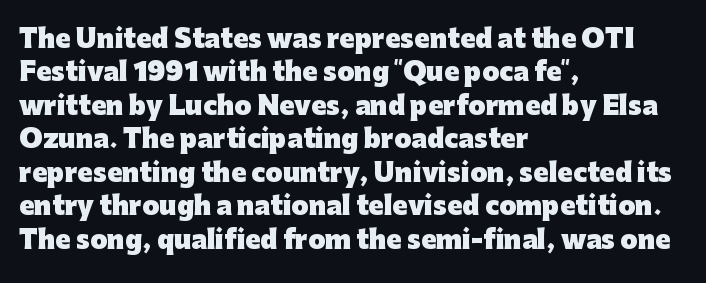
Notice how the passage keeps a crisp vertical edge on the left only. Ordinary non-slanted type is in use. This sample uses plain, unmodified letter spacing. Strong, thick strokes mark this as bold type. Normally led — the rows are evenly, conventionally spaced.
